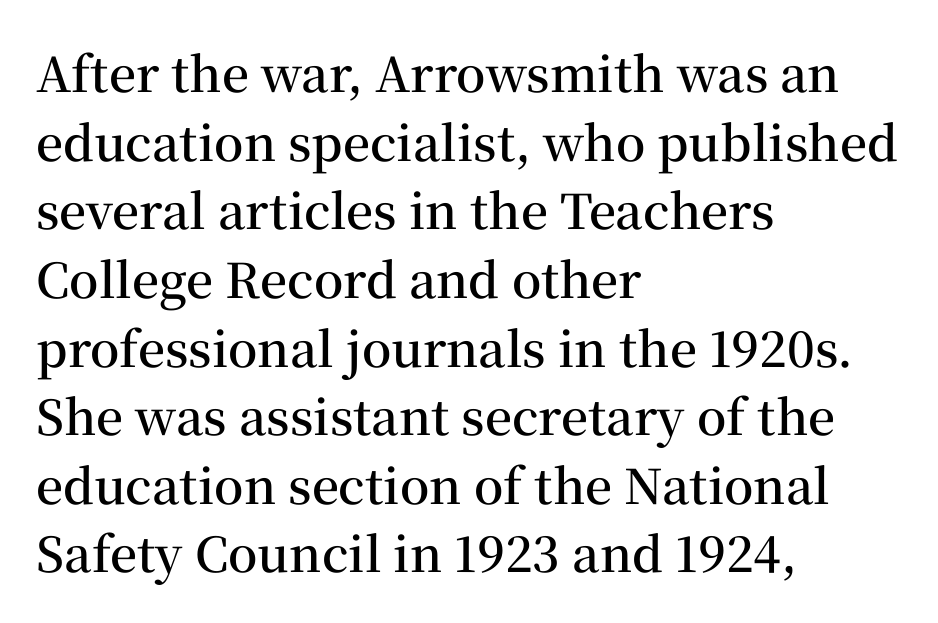
{"serif": "yes", "italic": "no", "bold": "semi", "weight": "semibold", "width": "normal", "stroke_contrast": "medium", "x_height": "medium", "monospaced": "no", "underline": "no", "align": "left", "line_spacing": "normal", "line_spacing_ratio": 1.43, "letter_spacing": "normal", "letter_spacing_em": 0.0, "glyph_px": 48}
